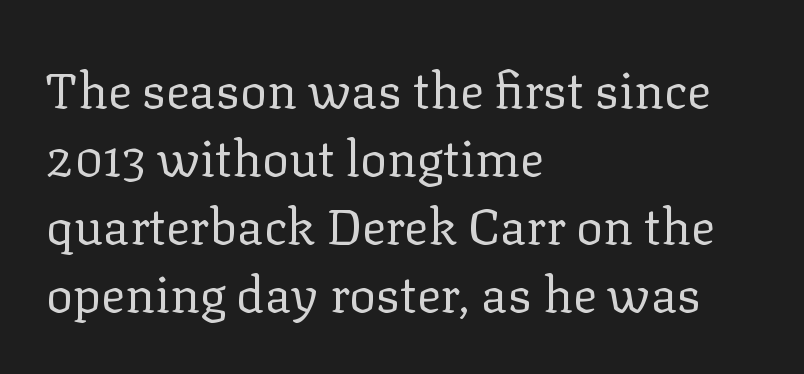
Short and long lines alike share a common starting point at left. Stems here are at most as thick as an everyday book face. Reading down the column, the eye jumps a familiar distance to each next line. You could not count columns in this text — the font is proportionally spaced. In terms of posture, this sample is upright.
